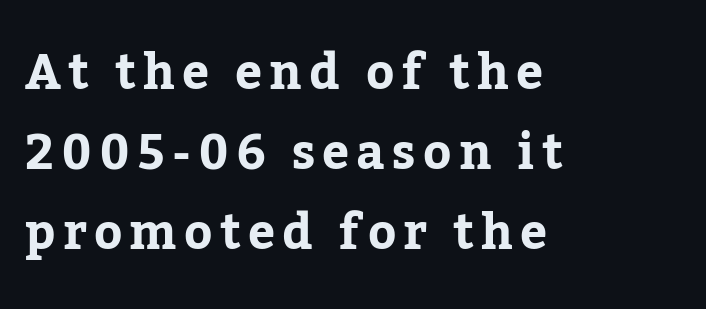
Q: Is the text italic (slanted)? A: No, it is upright.
Q: Is the typeface a serif or a sans-serif typeface? A: Serif.
Q: Is the text underlined? A: No.
Q: How is the paragraph aligned? A: Left-aligned.
Q: Is the spacing between lines tight, normal or loose? A: Normal.
Q: Width (condensed, normal, or wide)? A: Normal.
Q: Stroke contrast? A: Low.
Q: x-height? A: Medium.
Q: Monospaced? A: No.
